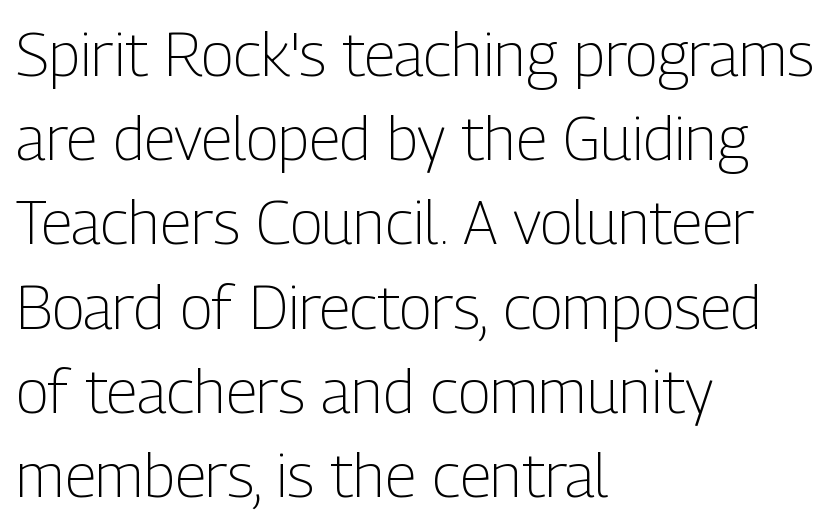
Q: Is the text bold? A: No.
Q: Is the text italic (slanted)? A: No, it is upright.
Q: Is the typeface a serif or a sans-serif typeface? A: Sans-serif.
Q: Is the text underlined? A: No.
Q: How is the paragraph aligned? A: Left-aligned.
Q: Is the spacing between letters normal or unusually wide? A: Normal.
Q: Is the spacing between lines tight, normal or loose? A: Normal.
Q: Width (condensed, normal, or wide)? A: Condensed.
Q: Stroke contrast? A: Low.
Q: x-height? A: Medium.
Q: Monospaced? A: No.
